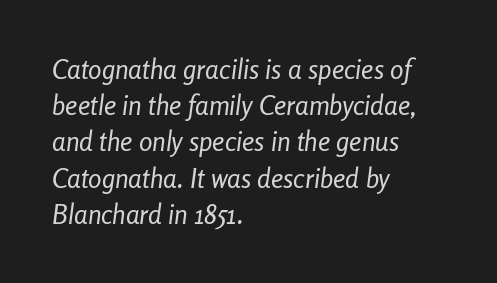
Glance below the letters and you will spot only blank space. Visually the block forms a straight wall on the left and a jagged coastline on the right. The glyphs look as if they've been sheared to an angle. Regular leading. Letter spacing: default. Bold? No — there's no thickening of the strokes.
